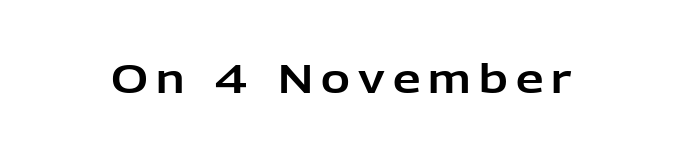
{"serif": "no", "italic": "no", "width": "normal", "stroke_contrast": "low", "x_height": "medium", "monospaced": "no", "underline": "no", "letter_spacing": "wide", "letter_spacing_em": 0.21, "glyph_px": 39}
